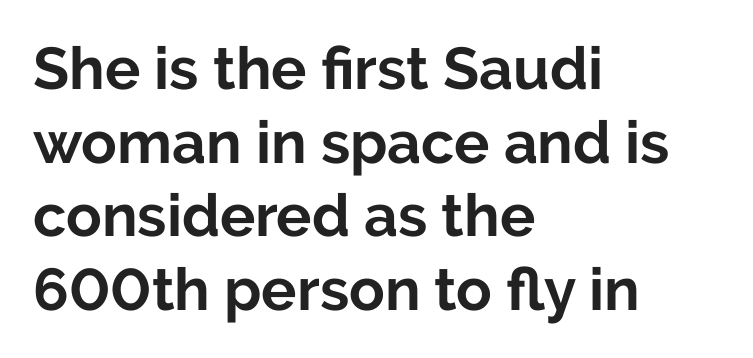
Each letter's strokes conclude bluntly, with no projecting serifs. The face used here is proportionally spaced, like ordinary book or web type. In CSS terms this would be text-align: left. The words here are not underlined. This is heavy type, rendered in bold. You can tell it's not italic because the verticals are truly vertical.
